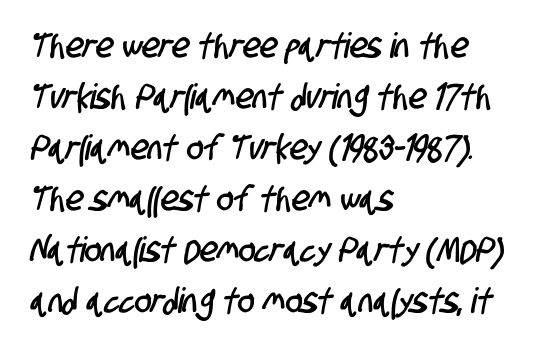
The image shows 35 px condensed sans-serif type; set left-aligned, normal line spacing (1.46x), normal letter spacing, not underlined; low stroke contrast and a large x-height.
